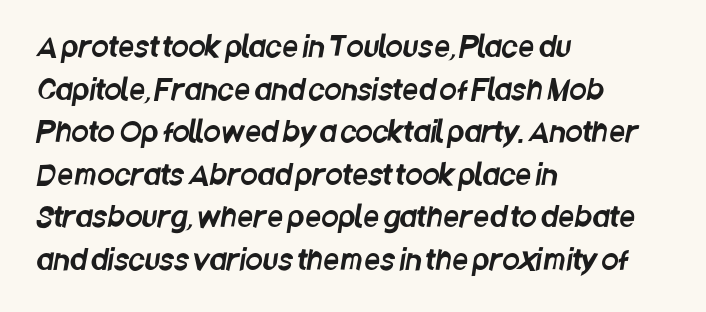
Q: Is the typeface a serif or a sans-serif typeface? A: Sans-serif.
Q: Is the text underlined? A: No.
Q: How is the paragraph aligned? A: Left-aligned.
Q: Is the spacing between letters normal or unusually wide? A: Normal.
Q: Is the spacing between lines tight, normal or loose? A: Normal.
Q: Width (condensed, normal, or wide)? A: Condensed.
Q: Stroke contrast? A: Low.
Q: x-height? A: Large.
Q: Monospaced? A: No.
